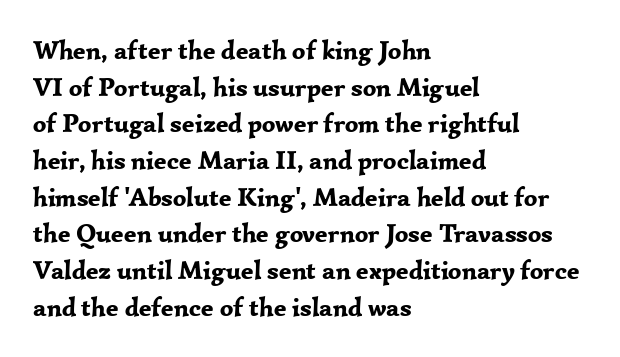
{"italic": "no", "bold": "yes", "underline": "no", "align": "left", "line_spacing": "normal", "line_spacing_ratio": 1.41, "letter_spacing": "normal", "letter_spacing_em": 0.0, "glyph_px": 26}
